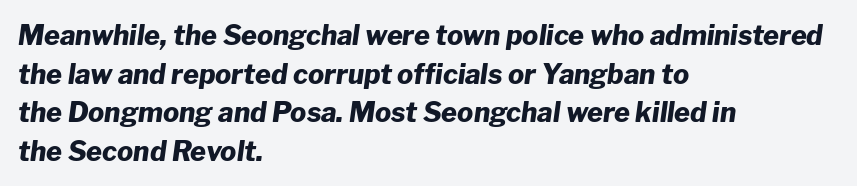
The image shows 27 px bold type, italic (leaning right); set left-aligned, normal line spacing (1.43x), normal letter spacing, not underlined.
